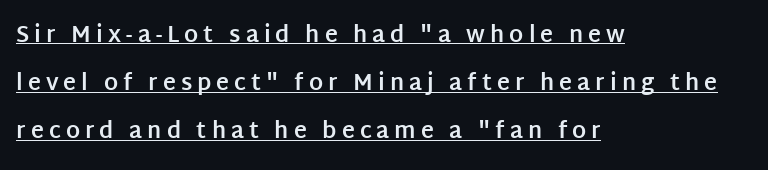
{"italic": "no", "bold": "yes", "underline": "yes", "align": "left", "line_spacing": "loose", "line_spacing_ratio": 2.19, "letter_spacing": "wide", "letter_spacing_em": 0.23, "glyph_px": 22}
